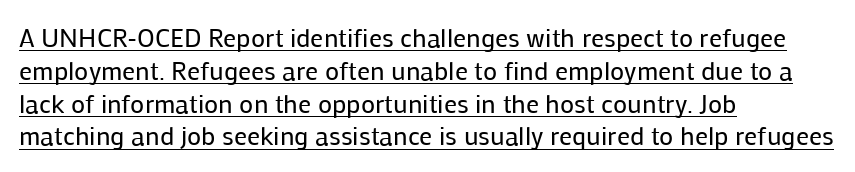
The image shows 26 px text type, upright; set left-aligned, normal line spacing (1.26x), normal letter spacing, underlined.
